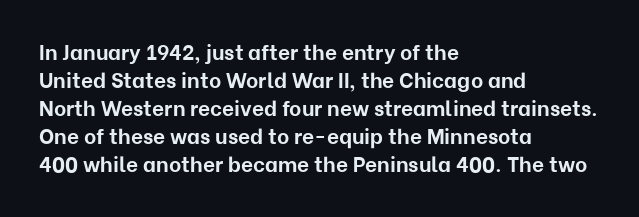
Style check: upright. Reading down the block, your eye returns to a fixed left position each line. This rendering leaves character spacing at its baseline value. Check under the words: just untouched page.
